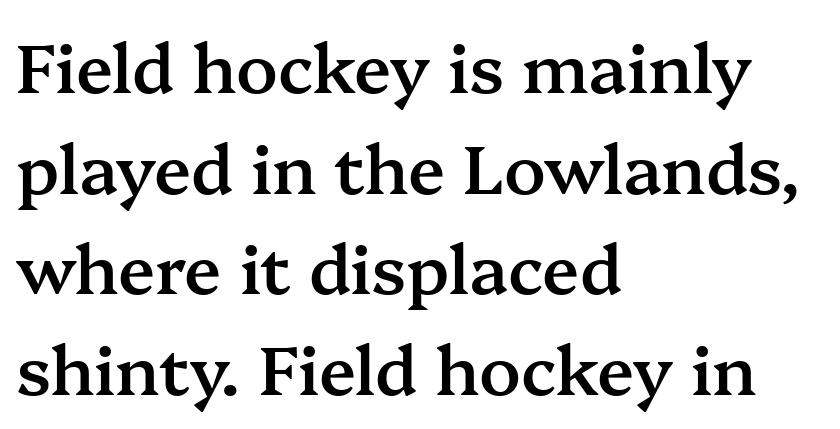
The image shows 68 px semibold serif type, upright; set left-aligned, normal line spacing (1.48x), normal letter spacing, not underlined; medium stroke contrast and a medium x-height.
